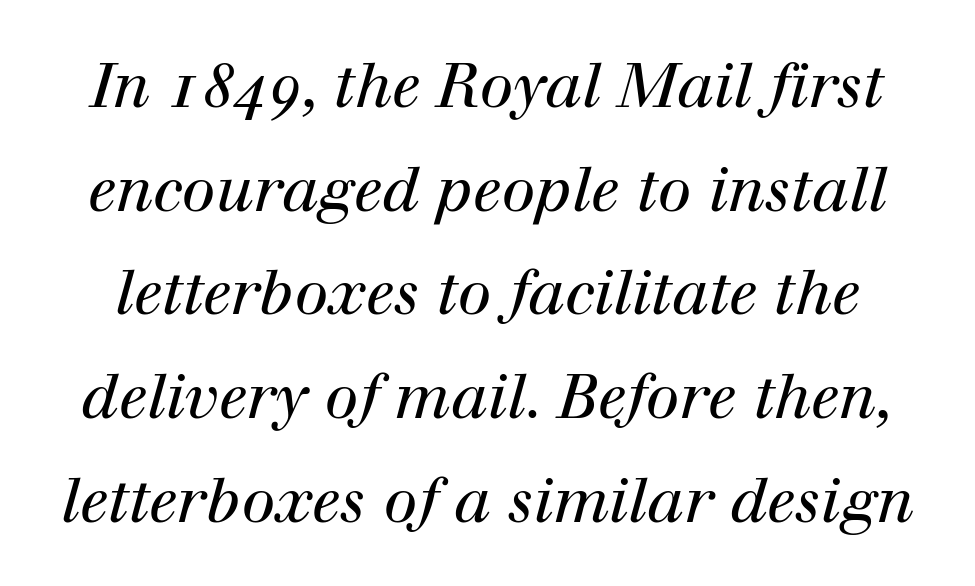
If you drew a line through each stem, it would be angled. Is this a sans? No — the strokes have serifs. No extra tracking has been applied to these lines. The characters are drawn with everyday or finer stroke widths. The glyphs are unaccompanied by any horizontal stroke below them. Think of a printed novel: that variable character pitch is what you see here.
